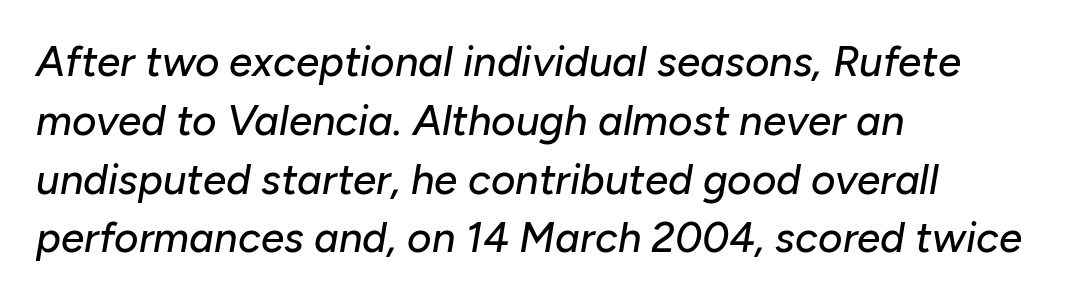
Q: Is the text italic (slanted)? A: Yes, it leans right by about 10 degrees.
Q: Is the text underlined? A: No.
Q: How is the paragraph aligned? A: Left-aligned.
Q: Is the spacing between letters normal or unusually wide? A: Normal.
Q: Is the spacing between lines tight, normal or loose? A: Normal.
Q: Width (condensed, normal, or wide)? A: Normal.
Q: Stroke contrast? A: Low.
Q: x-height? A: Medium.
Q: Monospaced? A: No.
